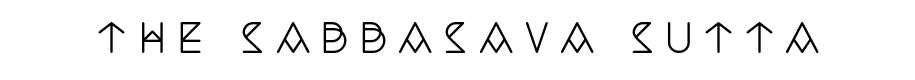
{"serif": "yes", "italic": "no", "width": "condensed", "stroke_contrast": "low", "x_height": "large", "monospaced": "no", "underline": "no", "letter_spacing": "wide", "letter_spacing_em": 0.3, "glyph_px": 39}
